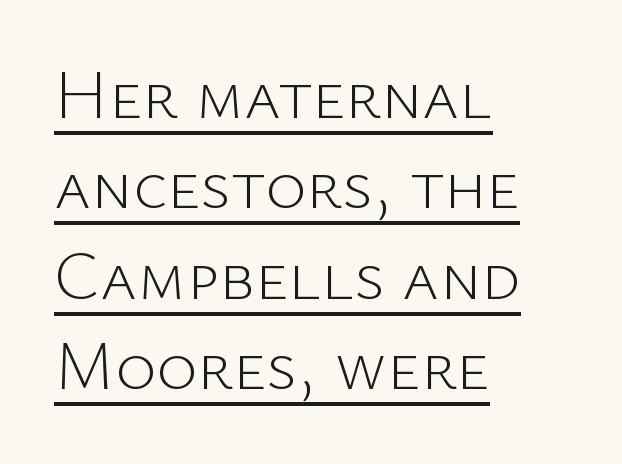
The face used here is a sans, in the tradition of grotesques and geometrics. Short note: letters normally spaced. Interline gaps are of average width in this sample. This sample has the flowing, uneven cadence of proportional lettering. It's the straight-up-and-down kind of type.
